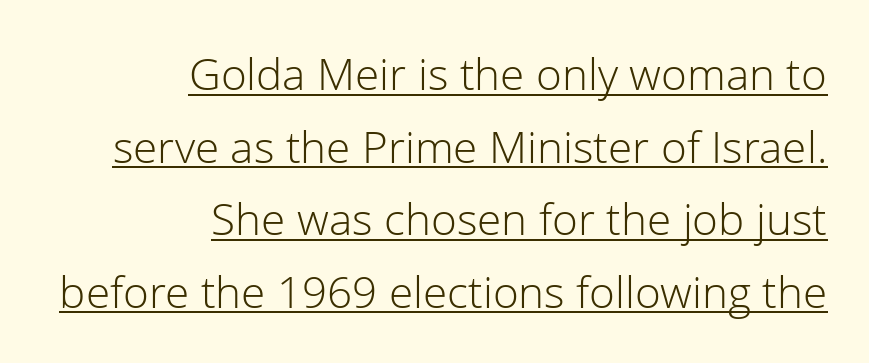
Q: Is the text bold? A: No.
Q: Is the text italic (slanted)? A: No, it is upright.
Q: Is the typeface a serif or a sans-serif typeface? A: Sans-serif.
Q: Is the text underlined? A: Yes.
Q: How is the paragraph aligned? A: Right-aligned.
Q: Is the spacing between letters normal or unusually wide? A: Normal.
Q: Is the spacing between lines tight, normal or loose? A: Normal.
Q: Width (condensed, normal, or wide)? A: Normal.
Q: Stroke contrast? A: Low.
Q: x-height? A: Medium.
Q: Monospaced? A: No.
